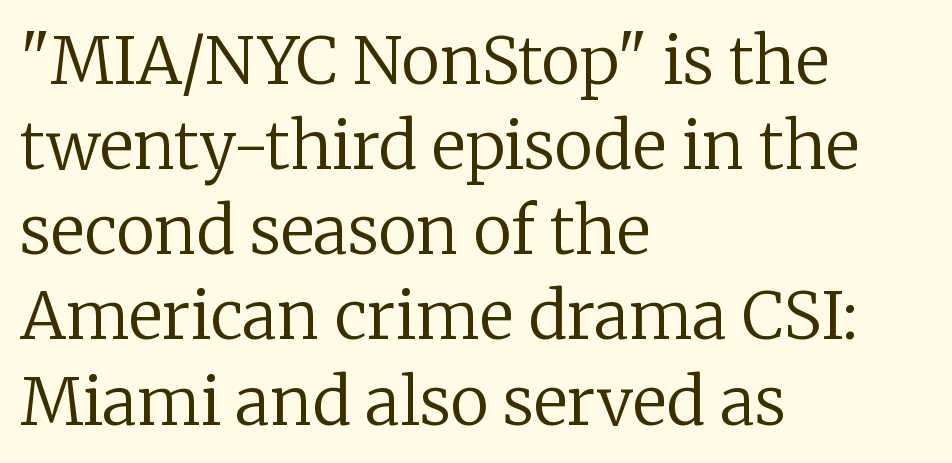
The image shows 65 px regular-weight serif type, upright; set left-aligned, normal line spacing (1.31x), normal letter spacing, not underlined; low stroke contrast and a medium x-height.
